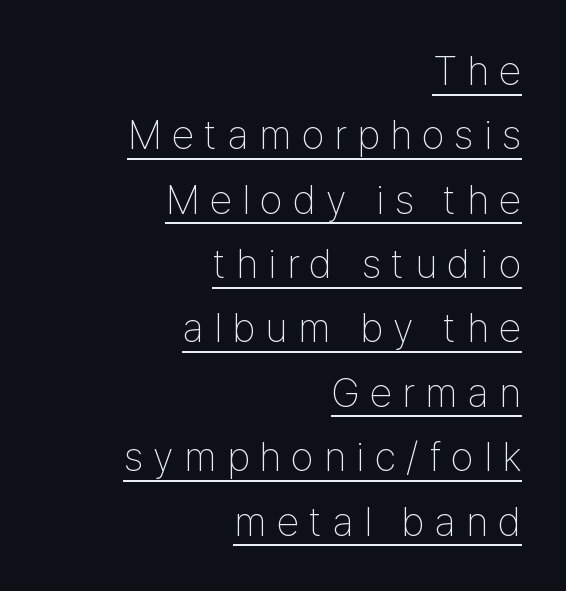
{"serif": "no", "italic": "no", "bold": "no", "weight": "thin", "width": "condensed", "stroke_contrast": "low", "x_height": "medium", "monospaced": "no", "underline": "yes", "align": "right", "line_spacing": "normal", "line_spacing_ratio": 1.57, "letter_spacing": "wide", "letter_spacing_em": 0.25, "glyph_px": 41}
